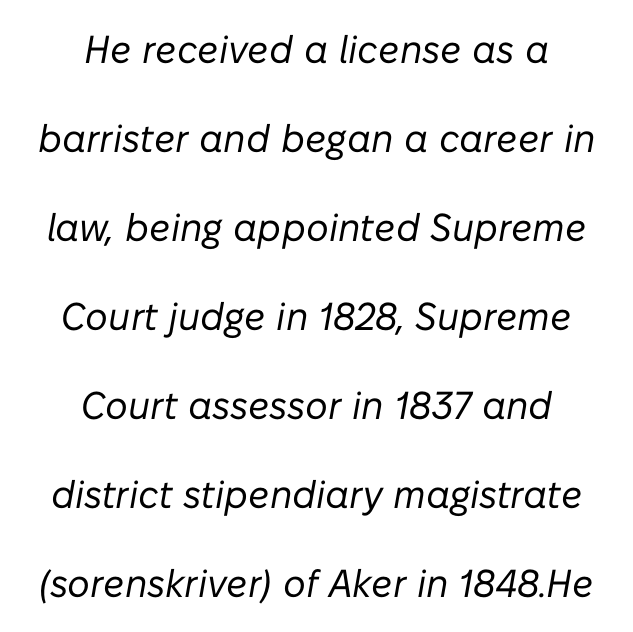
The image shows 39 px regular-weight type, italic (leaning right); set centered, loose line spacing (2.28x), normal letter spacing, not underlined; low stroke contrast and a medium x-height.
